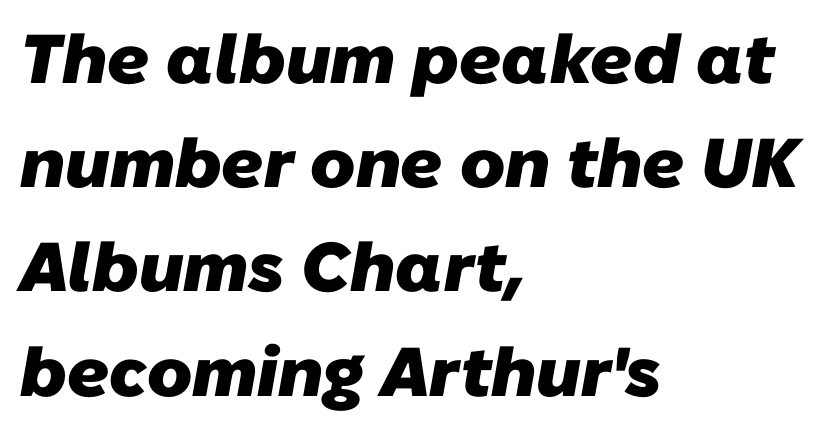
Underline: absent. Summary of vertical rhythm: regular, with standard interline spacing. Is the block centered? No — it sits flush against the left margin. Nothing sits at the stroke ends, so this counts as sans-serif. The letters advance in unequal steps, a hallmark of proportional type. Short note: letters normally spaced.
